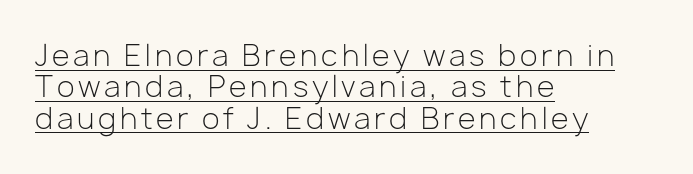
{"serif": "no", "italic": "no", "bold": "no", "weight": "light", "width": "normal", "stroke_contrast": "low", "x_height": "medium", "monospaced": "no", "underline": "yes", "align": "left", "line_spacing": "tight", "line_spacing_ratio": 1.08, "glyph_px": 29}
